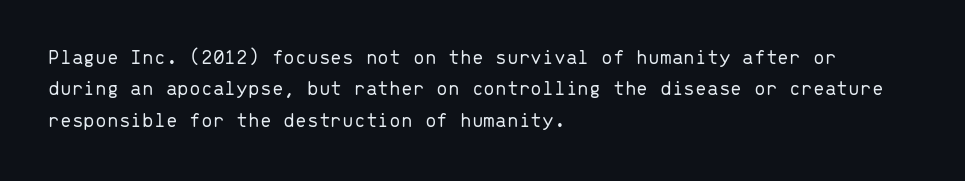
Q: Is the text bold? A: No.
Q: Is the text italic (slanted)? A: No, it is upright.
Q: Is the text underlined? A: No.
Q: How is the paragraph aligned? A: Left-aligned.
Q: Is the spacing between letters normal or unusually wide? A: Normal.
Q: Is the spacing between lines tight, normal or loose? A: Normal.
